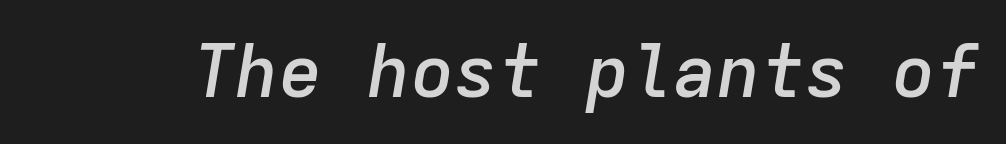
Q: Is the text bold? A: Semi-bold.
Q: Is the text italic (slanted)? A: Yes, it leans right by about 9 degrees.
Q: Is the text underlined? A: No.
Q: Is the spacing between letters normal or unusually wide? A: Normal.
Q: Width (condensed, normal, or wide)? A: Normal.
Q: Stroke contrast? A: Low.
Q: x-height? A: Medium.
Q: Monospaced? A: Yes.
